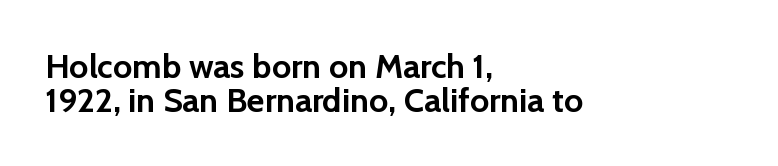
The image shows 34 px semibold sans-serif type, upright; set left-aligned, tight line spacing (0.99x), normal letter spacing, not underlined; low stroke contrast and a medium x-height.
